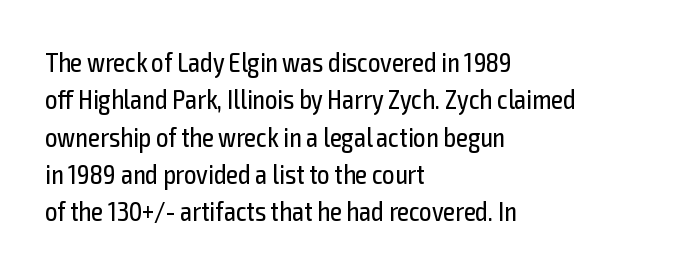
{"italic": "no", "bold": "no", "underline": "no", "align": "left", "line_spacing": "normal", "line_spacing_ratio": 1.38, "letter_spacing": "normal", "letter_spacing_em": 0.0, "glyph_px": 27}
